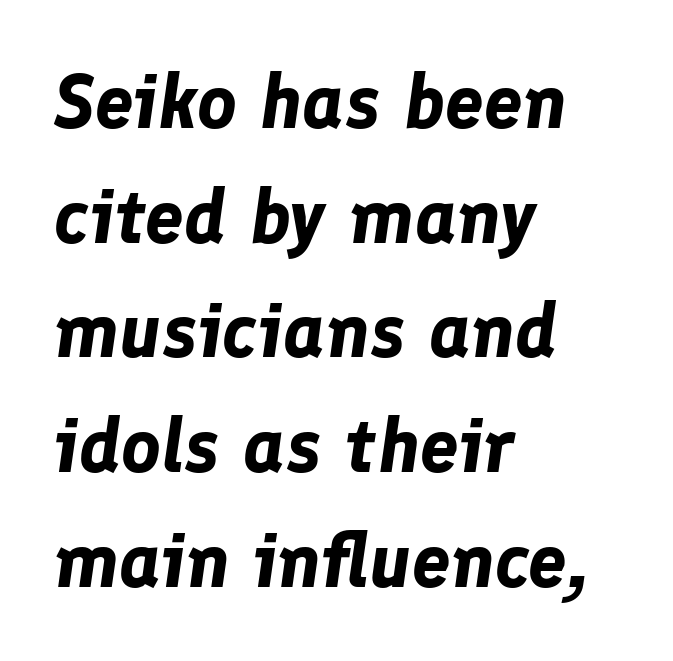
Nobody drew a line under any word here. The face used here is proportionally spaced, like ordinary book or web type. This is heavy type, rendered in bold. Default kerning and tracking; the words read as compact shapes. Students, observe: this is what conventionally led text looks like.
